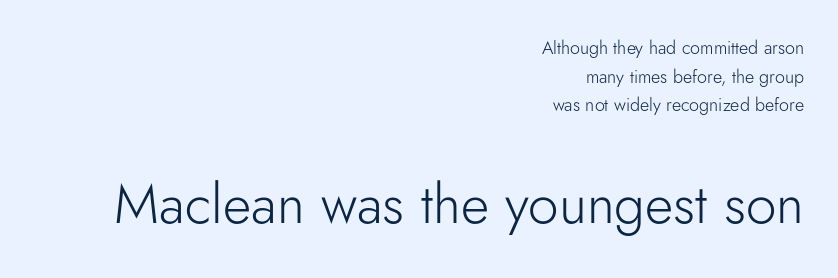
The image shows 55 px light sans-serif type, upright; set right-aligned, normal line spacing (1.59x), normal letter spacing, not underlined; the second (bottom) block is 3.06x larger; low stroke contrast and a small x-height.
